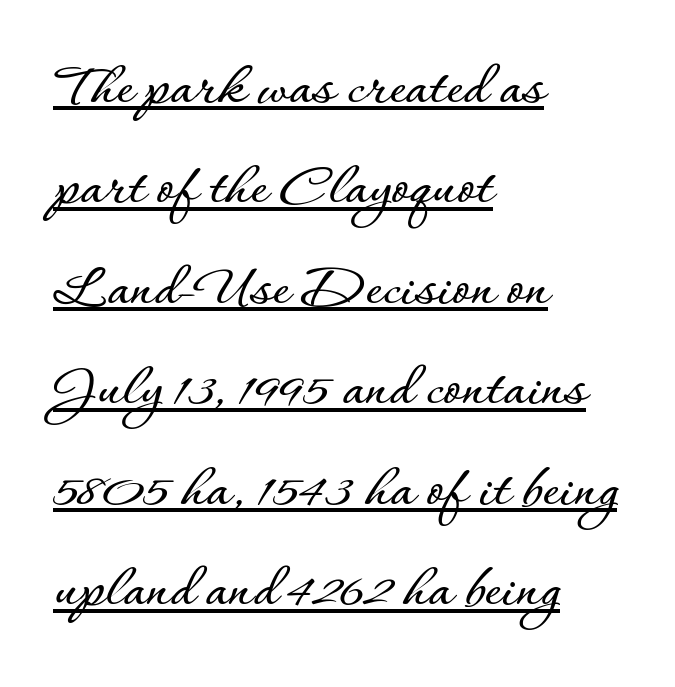
Q: Is the text italic (slanted)? A: Yes.
Q: Is the text underlined? A: Yes.
Q: How is the paragraph aligned? A: Left-aligned.
Q: Is the spacing between letters normal or unusually wide? A: Normal.
Q: Is the spacing between lines tight, normal or loose? A: Normal.
Q: Width (condensed, normal, or wide)? A: Normal.
Q: Stroke contrast? A: Low.
Q: x-height? A: Small.
Q: Monospaced? A: No.
